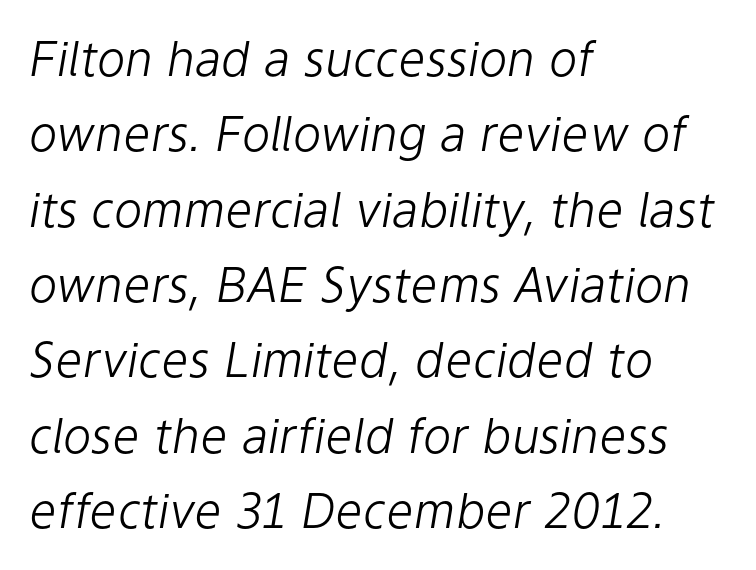
Baseline-to-baseline distance is the conventional proportion of letter height. Letter spacing: default. Compared with a typical body face, this is equally light or lighter still. Each row of text sits above clean, open space. Horizontally, the lines are justified to the leading edge only.
